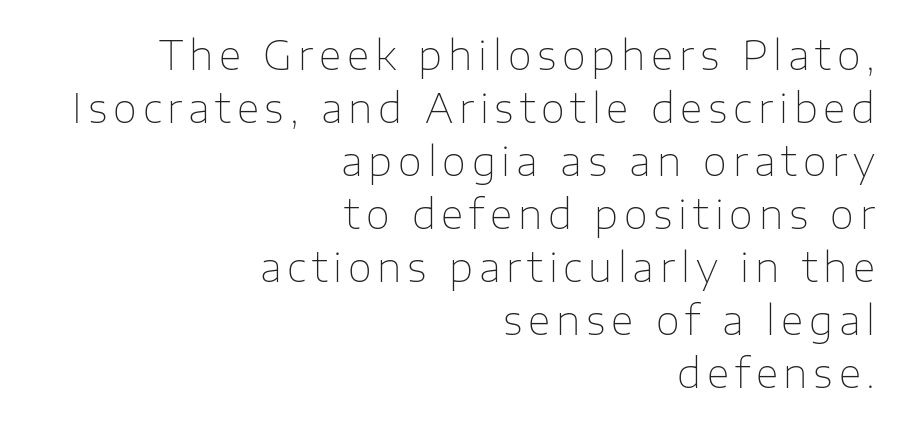
Q: Is the text bold? A: No.
Q: Is the text italic (slanted)? A: No, it is upright.
Q: Is the typeface a serif or a sans-serif typeface? A: Sans-serif.
Q: Is the text underlined? A: No.
Q: How is the paragraph aligned? A: Right-aligned.
Q: Is the spacing between lines tight, normal or loose? A: Normal.
Q: Width (condensed, normal, or wide)? A: Normal.
Q: Stroke contrast? A: Low.
Q: x-height? A: Medium.
Q: Monospaced? A: No.
